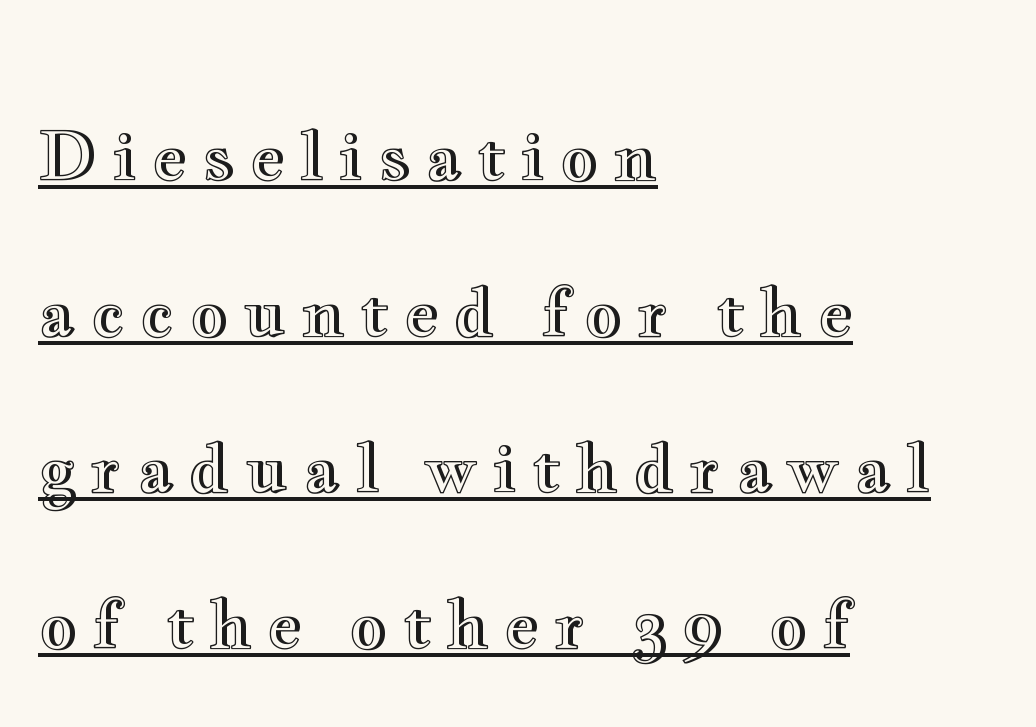
Q: Is the text italic (slanted)? A: No, it is upright.
Q: Is the text underlined? A: Yes.
Q: How is the paragraph aligned? A: Left-aligned.
Q: Is the spacing between letters normal or unusually wide? A: Unusually wide.
Q: Is the spacing between lines tight, normal or loose? A: Loose.
Q: Width (condensed, normal, or wide)? A: Wide.
Q: x-height? A: Small.
Q: Monospaced? A: No.
